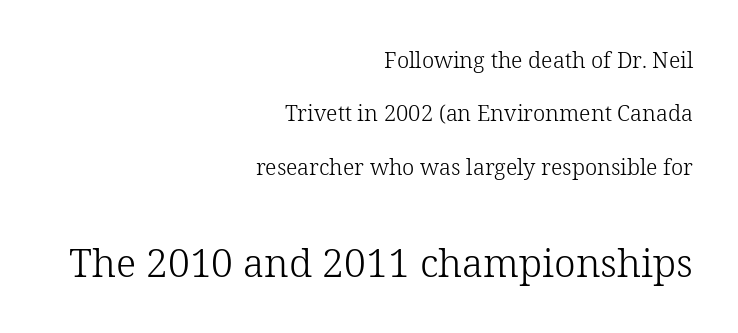
Q: Is the text bold? A: No.
Q: Is the text italic (slanted)? A: No, it is upright.
Q: Is the typeface a serif or a sans-serif typeface? A: Serif.
Q: Is the text underlined? A: No.
Q: How is the paragraph aligned? A: Right-aligned.
Q: Is the spacing between letters normal or unusually wide? A: Normal.
Q: Is the spacing between lines tight, normal or loose? A: Loose.
Q: Which block of text is set in a larger size, the first (top) or the second (bottom)? A: The second (bottom) one.
Q: Width (condensed, normal, or wide)? A: Normal.
Q: Stroke contrast? A: Low.
Q: x-height? A: Medium.
Q: Monospaced? A: No.
